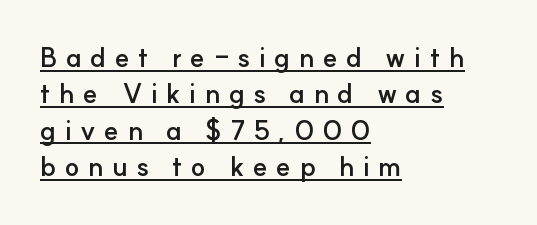
Q: Is the text bold? A: Yes.
Q: Is the text italic (slanted)? A: No, it is upright.
Q: Is the text underlined? A: Yes.
Q: How is the paragraph aligned? A: Left-aligned.
Q: Is the spacing between letters normal or unusually wide? A: Unusually wide.
Q: Is the spacing between lines tight, normal or loose? A: Normal.
